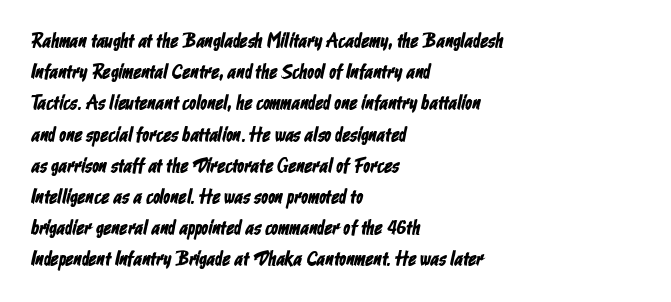
The image shows 20 px text type; set left-aligned, normal line spacing (1.56x), normal letter spacing, not underlined.
